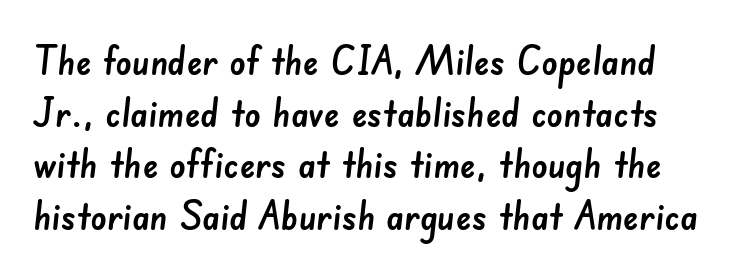
{"serif": "no", "width": "normal", "stroke_contrast": "low", "x_height": "small", "monospaced": "no", "underline": "no", "line_spacing": "normal", "line_spacing_ratio": 1.29, "letter_spacing": "normal", "letter_spacing_em": 0.0, "glyph_px": 40}
